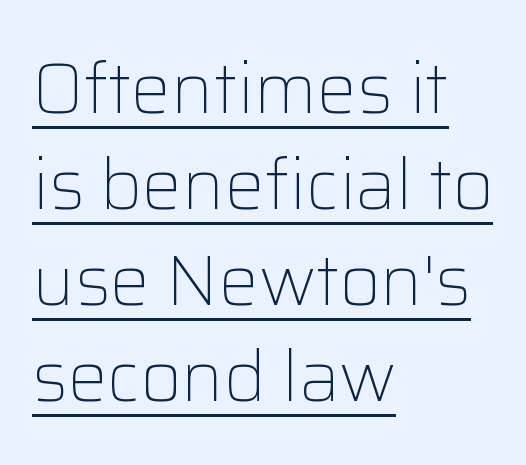
Q: Is the text bold? A: No.
Q: Is the text italic (slanted)? A: No, it is upright.
Q: Is the typeface a serif or a sans-serif typeface? A: Sans-serif.
Q: Is the text underlined? A: Yes.
Q: How is the paragraph aligned? A: Left-aligned.
Q: Is the spacing between letters normal or unusually wide? A: Normal.
Q: Is the spacing between lines tight, normal or loose? A: Normal.
Q: Width (condensed, normal, or wide)? A: Normal.
Q: Stroke contrast? A: Low.
Q: x-height? A: Medium.
Q: Monospaced? A: No.
